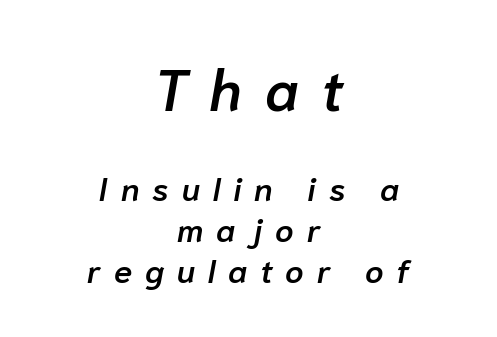
The image shows 58 px semibold type, italic (leaning right); set centered, line spacing 1.24x, unusually wide letter spacing (+0.39 em), not underlined; the first (top) block is 1.76x larger; low stroke contrast and a medium x-height.
